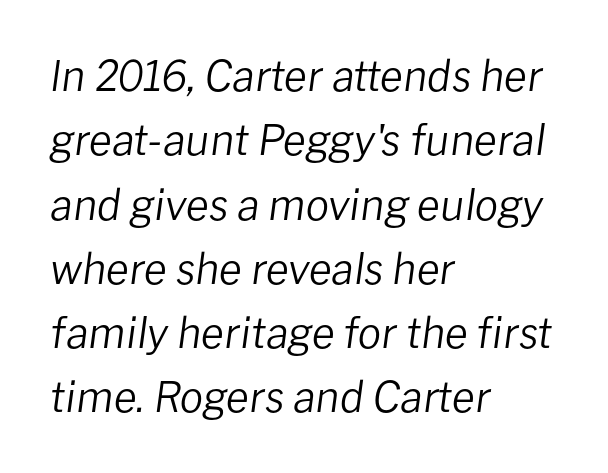
{"italic": "yes", "lean": "right", "slant_degrees": 8, "bold": "no", "weight": "regular", "width": "normal", "stroke_contrast": "low", "x_height": "medium", "monospaced": "no", "underline": "no", "align": "left", "line_spacing": "normal", "line_spacing_ratio": 1.53, "letter_spacing": "normal", "letter_spacing_em": 0.0, "glyph_px": 42}
